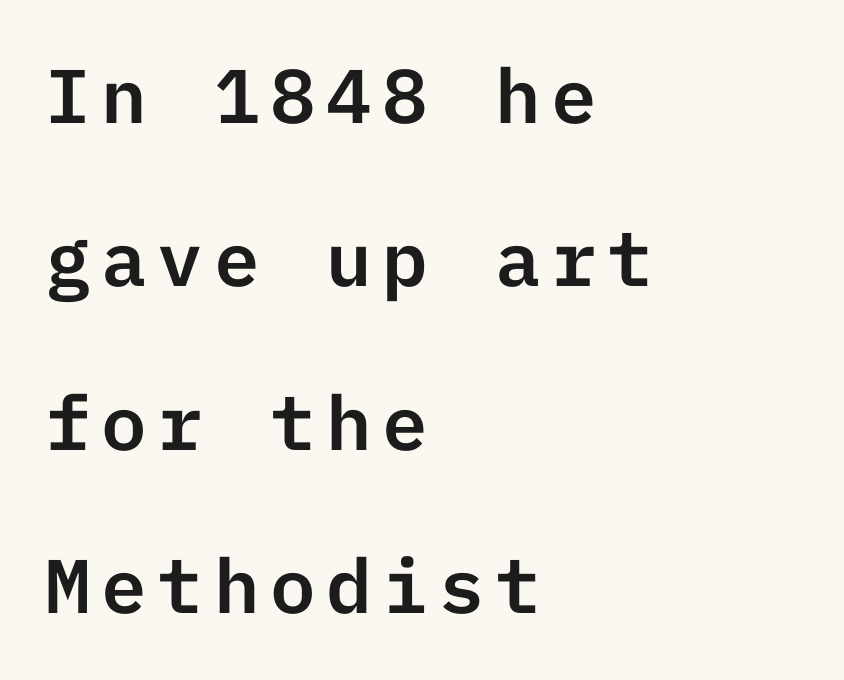
The baseline area is clear. Typeset ragged right — the left edge is the straight one. Ascenders rise straight up at ninety degrees. Horizontal bands of white between lines are thick stripes.
